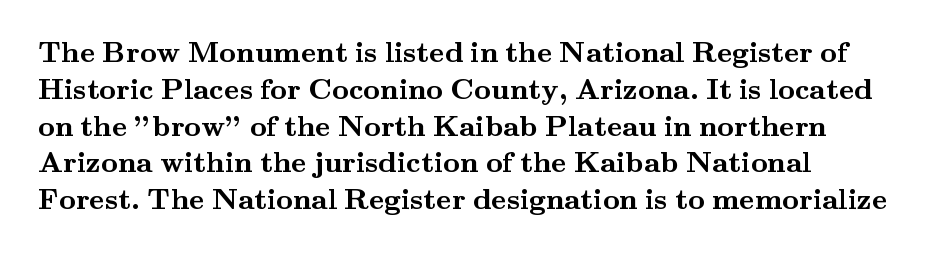
{"serif": "yes", "italic": "no", "bold": "yes", "weight": "semibold", "width": "wide", "stroke_contrast": "medium", "x_height": "small", "monospaced": "no", "underline": "no", "align": "left", "line_spacing": "normal", "line_spacing_ratio": 1.27, "letter_spacing": "normal", "letter_spacing_em": 0.0, "glyph_px": 29}
